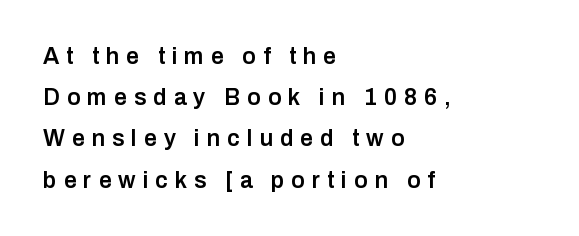
Q: Is the text bold? A: Semi-bold.
Q: Is the text italic (slanted)? A: No, it is upright.
Q: Is the text underlined? A: No.
Q: How is the paragraph aligned? A: Left-aligned.
Q: Is the spacing between letters normal or unusually wide? A: Unusually wide.
